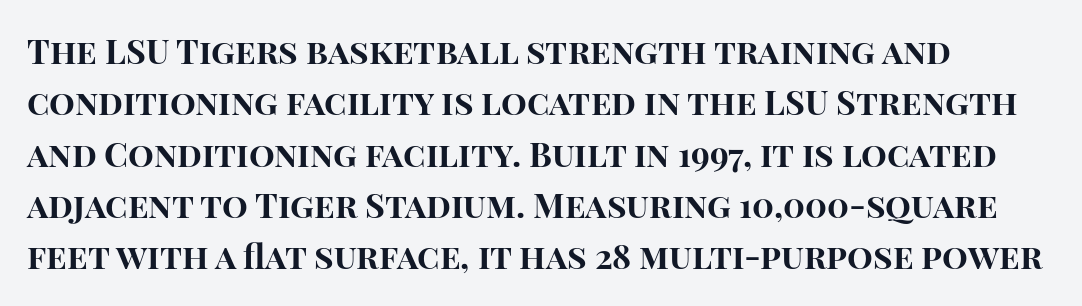
The image shows 34 px bold sans-serif type, upright; set left-aligned, normal line spacing (1.51x), normal letter spacing, not underlined; high stroke contrast and a large x-height.
